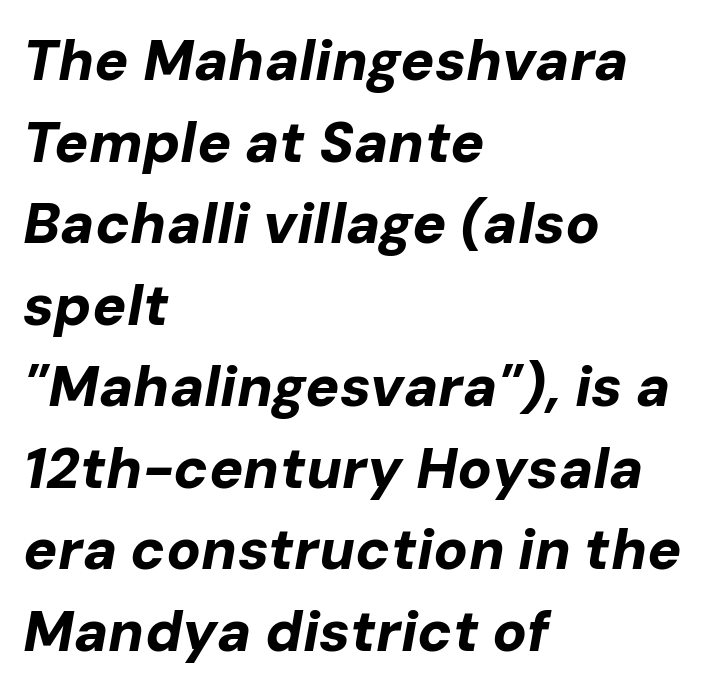
{"italic": "yes", "lean": "right", "slant_degrees": 10, "bold": "yes", "weight": "bold", "width": "normal", "stroke_contrast": "low", "x_height": "medium", "monospaced": "no", "underline": "no", "align": "left", "line_spacing": "normal", "line_spacing_ratio": 1.43, "letter_spacing": "normal", "letter_spacing_em": 0.0, "glyph_px": 57}
